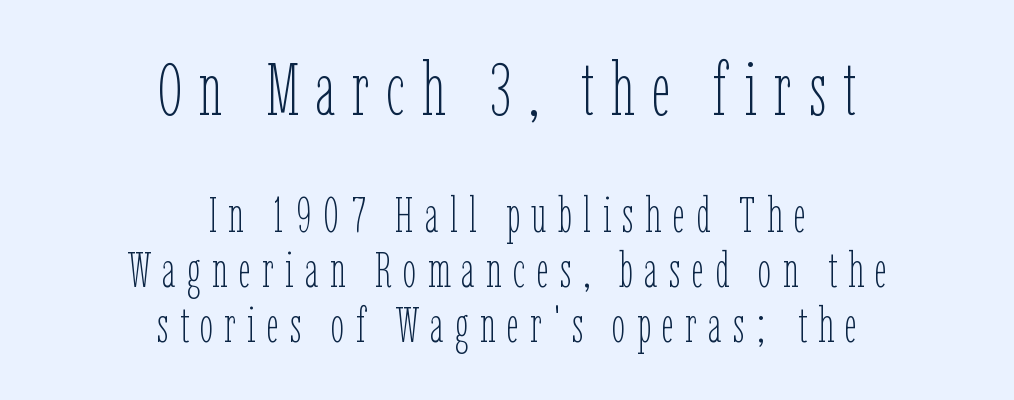
Q: Is the text bold? A: No.
Q: Is the text italic (slanted)? A: No, it is upright.
Q: Is the text underlined? A: No.
Q: How is the paragraph aligned? A: Centered.
Q: Is the spacing between letters normal or unusually wide? A: Unusually wide.
Q: Is the spacing between lines tight, normal or loose? A: Tight.
Q: Which block of text is set in a larger size, the first (top) or the second (bottom)? A: The first (top) one.
Q: Width (condensed, normal, or wide)? A: Condensed.
Q: Stroke contrast? A: Low.
Q: x-height? A: Medium.
Q: Monospaced? A: No.
